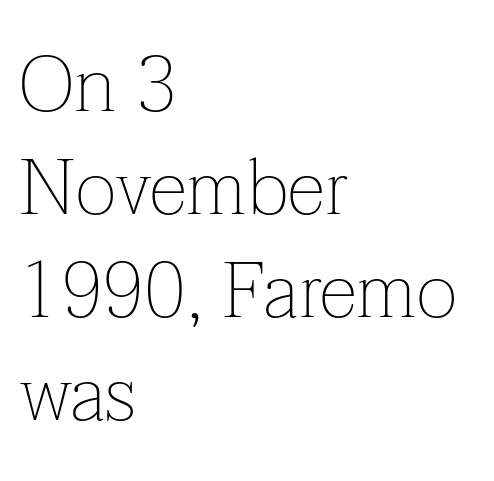
Q: Is the text bold? A: No.
Q: Is the text italic (slanted)? A: No, it is upright.
Q: Is the typeface a serif or a sans-serif typeface? A: Serif.
Q: Is the text underlined? A: No.
Q: How is the paragraph aligned? A: Left-aligned.
Q: Is the spacing between letters normal or unusually wide? A: Normal.
Q: Is the spacing between lines tight, normal or loose? A: Normal.
Q: Width (condensed, normal, or wide)? A: Normal.
Q: Stroke contrast? A: Low.
Q: x-height? A: Medium.
Q: Monospaced? A: No.
